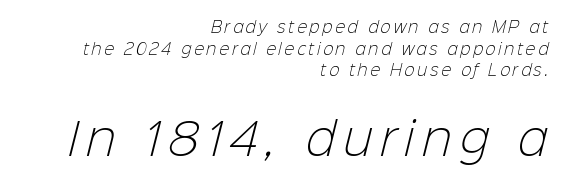
The image shows 44 px light sans-serif type; set right-aligned, normal line spacing (1.45x), not underlined; the second (bottom) block is 2.93x larger; low stroke contrast and a medium x-height.
